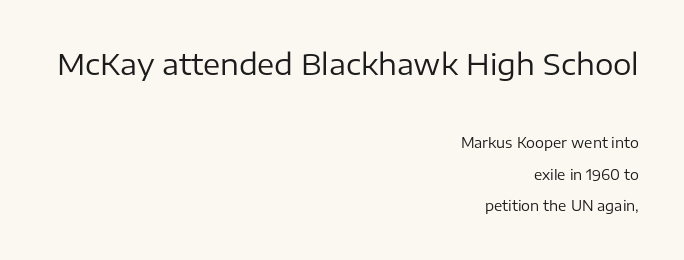
{"serif": "no", "italic": "no", "bold": "no", "weight": "regular", "width": "normal", "stroke_contrast": "low", "x_height": "medium", "monospaced": "no", "underline": "no", "align": "right", "line_spacing": "loose", "line_spacing_ratio": 2.24, "letter_spacing": "normal", "letter_spacing_em": 0.0, "larger_block": "first", "size_ratio": 2.07, "glyph_px": 29}
